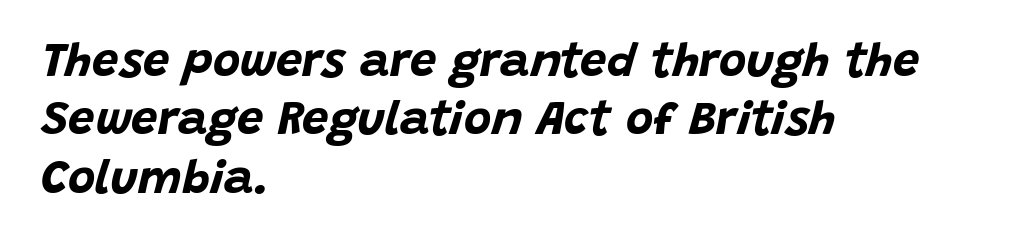
Q: Is the text bold? A: Yes.
Q: Is the text italic (slanted)? A: Yes, it leans right by about 15 degrees.
Q: Is the text underlined? A: No.
Q: How is the paragraph aligned? A: Left-aligned.
Q: Is the spacing between letters normal or unusually wide? A: Normal.
Q: Width (condensed, normal, or wide)? A: Normal.
Q: Stroke contrast? A: Low.
Q: x-height? A: Large.
Q: Monospaced? A: No.
